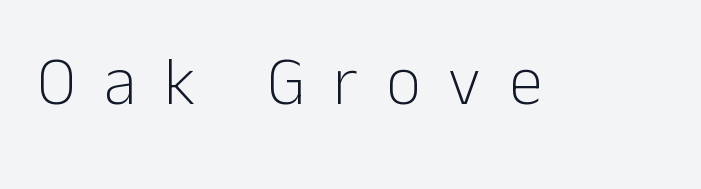
{"serif": "no", "italic": "no", "bold": "no", "weight": "light", "width": "normal", "stroke_contrast": "low", "x_height": "medium", "monospaced": "no", "underline": "no", "letter_spacing": "wide", "letter_spacing_em": 0.41, "glyph_px": 68}
